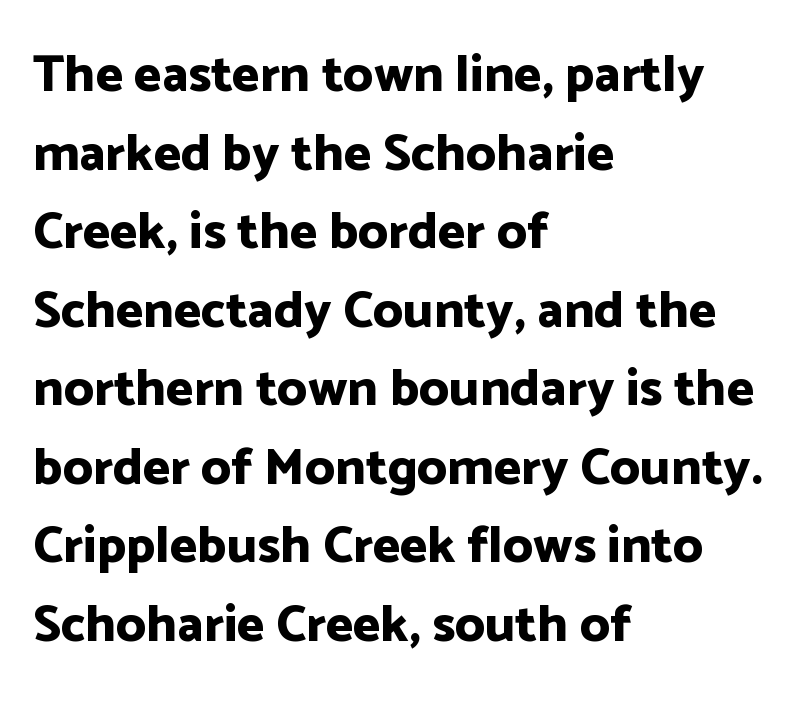
Q: Is the text bold? A: Yes.
Q: Is the text italic (slanted)? A: No, it is upright.
Q: Is the typeface a serif or a sans-serif typeface? A: Sans-serif.
Q: Is the text underlined? A: No.
Q: How is the paragraph aligned? A: Left-aligned.
Q: Is the spacing between letters normal or unusually wide? A: Normal.
Q: Is the spacing between lines tight, normal or loose? A: Normal.
Q: Width (condensed, normal, or wide)? A: Normal.
Q: Stroke contrast? A: Low.
Q: x-height? A: Medium.
Q: Monospaced? A: No.
